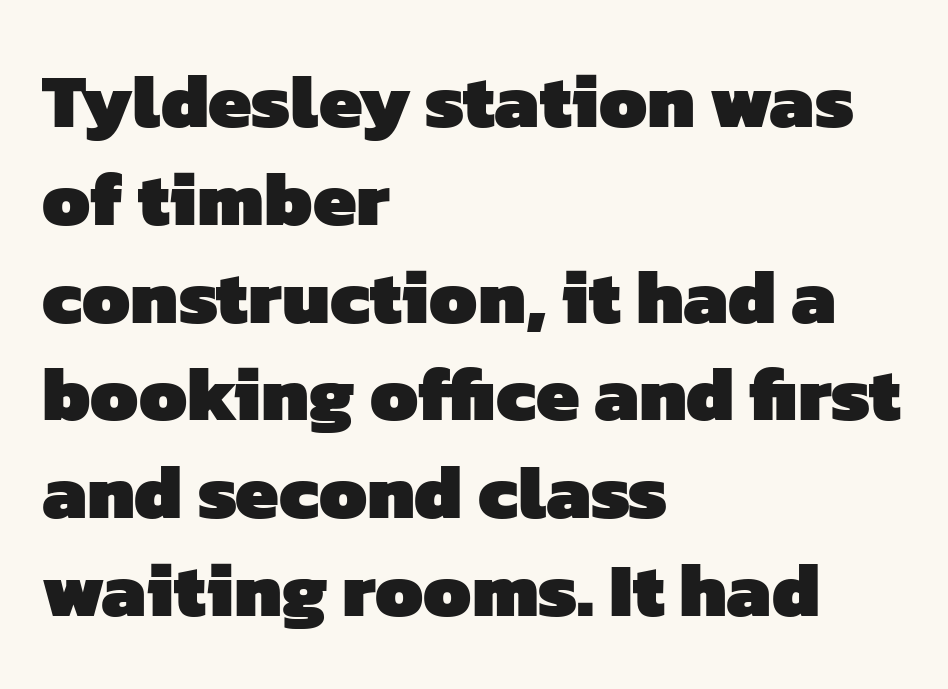
What kind of face is this? One without serifs — a sans. Is the letter spacing exaggerated? No — it looks like the ordinary default. Honestly, the row spacing looks completely unremarkable. The rag falls on the right side of this text block.
